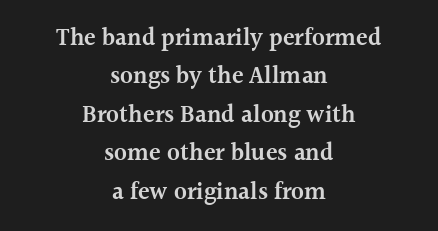
Q: Is the text bold? A: Semi-bold.
Q: Is the text italic (slanted)? A: No, it is upright.
Q: Is the text underlined? A: No.
Q: How is the paragraph aligned? A: Centered.
Q: Is the spacing between letters normal or unusually wide? A: Normal.
Q: Is the spacing between lines tight, normal or loose? A: Normal.
